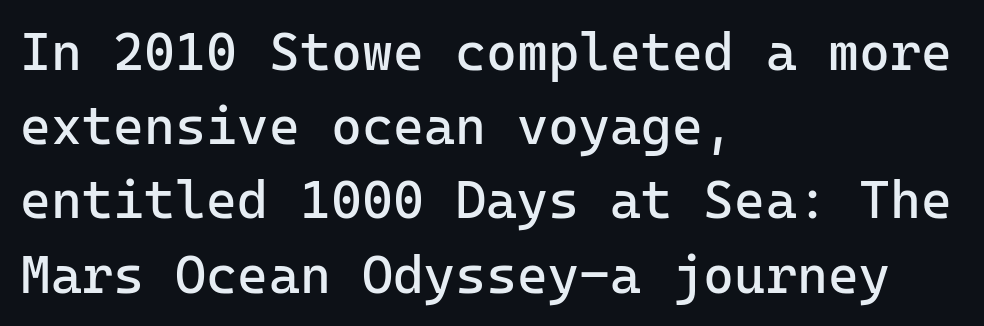
The image shows 53 px regular-weight sans-serif type, upright, monospaced; set left-aligned, normal line spacing (1.4x), normal letter spacing, not underlined; low stroke contrast and a medium x-height.
